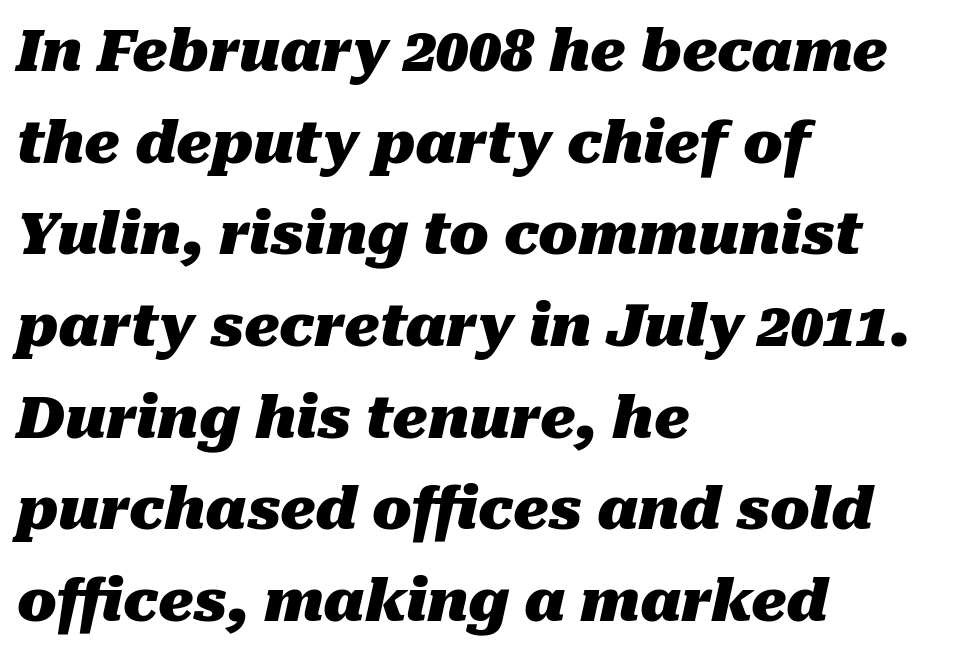
Q: Is the text bold? A: Yes.
Q: Is the text italic (slanted)? A: Yes, it leans right by about 10 degrees.
Q: Is the text underlined? A: No.
Q: How is the paragraph aligned? A: Left-aligned.
Q: Is the spacing between letters normal or unusually wide? A: Normal.
Q: Is the spacing between lines tight, normal or loose? A: Normal.
Q: Width (condensed, normal, or wide)? A: Normal.
Q: Stroke contrast? A: Medium.
Q: x-height? A: Medium.
Q: Monospaced? A: No.
